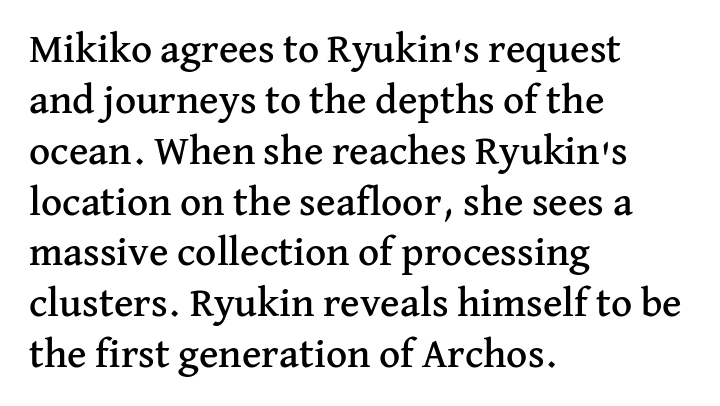
Q: Is the text italic (slanted)? A: No, it is upright.
Q: Is the typeface a serif or a sans-serif typeface? A: Serif.
Q: Is the text underlined? A: No.
Q: How is the paragraph aligned? A: Left-aligned.
Q: Is the spacing between letters normal or unusually wide? A: Normal.
Q: Width (condensed, normal, or wide)? A: Normal.
Q: Stroke contrast? A: Medium.
Q: x-height? A: Medium.
Q: Monospaced? A: No.
